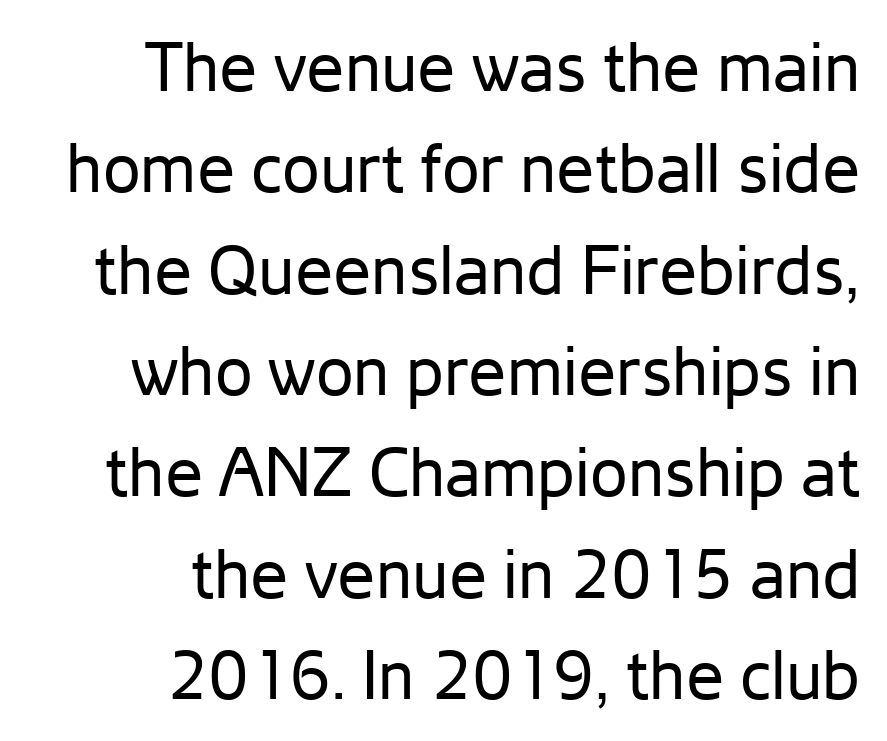
The image shows 68 px regular-weight sans-serif type, upright; set right-aligned, normal line spacing (1.49x), normal letter spacing, not underlined; low stroke contrast and a medium x-height.
